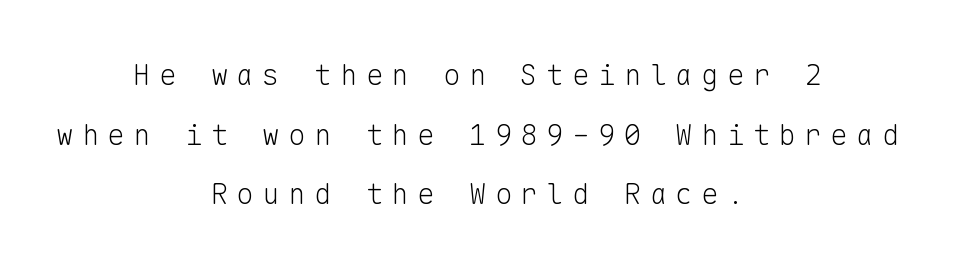
Q: Is the text bold? A: No.
Q: Is the text italic (slanted)? A: No, it is upright.
Q: Is the typeface a serif or a sans-serif typeface? A: Sans-serif.
Q: Is the text underlined? A: No.
Q: How is the paragraph aligned? A: Centered.
Q: Is the spacing between letters normal or unusually wide? A: Unusually wide.
Q: Is the spacing between lines tight, normal or loose? A: Loose.
Q: Width (condensed, normal, or wide)? A: Normal.
Q: Stroke contrast? A: Low.
Q: x-height? A: Medium.
Q: Monospaced? A: Yes.
